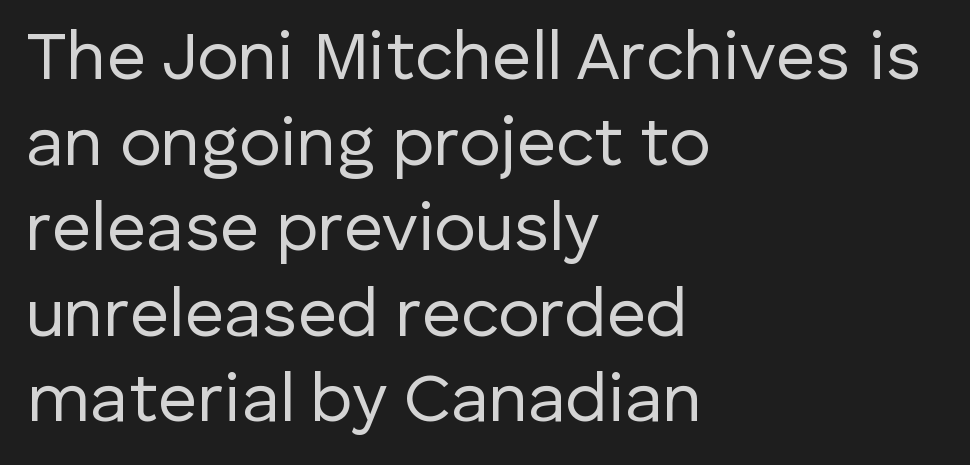
The image shows 69 px regular-weight sans-serif type, upright; set left-aligned, line spacing 1.24x, normal letter spacing, not underlined; low stroke contrast and a medium x-height.
